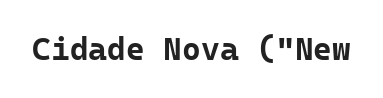
Does the type have serifs? No, each stem ends abruptly. No word sits above an underline. Strong, thick strokes mark this as bold type. When letters stand straight like this, we call the style roman or upright. Tracking here is standard; glyphs follow each other at the usual distance. Do the characters align in a grid? Yes, the font is monospaced.
